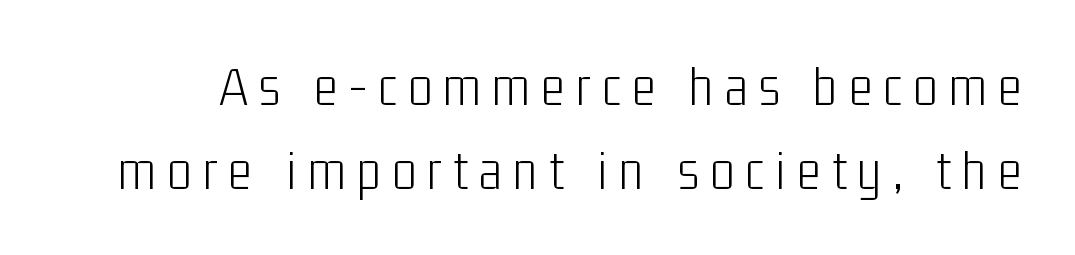
No heavy texture on the line: the type isn't bold. Spacing between characters has been opened up far beyond the box default. Each letter keeps its own natural width here, so spacing adapts to shape. If you measured baseline to baseline, you'd find a middling distance. I'd call this a sans setting — the letters go barefoot. Do the letters lean? They stand straight.
